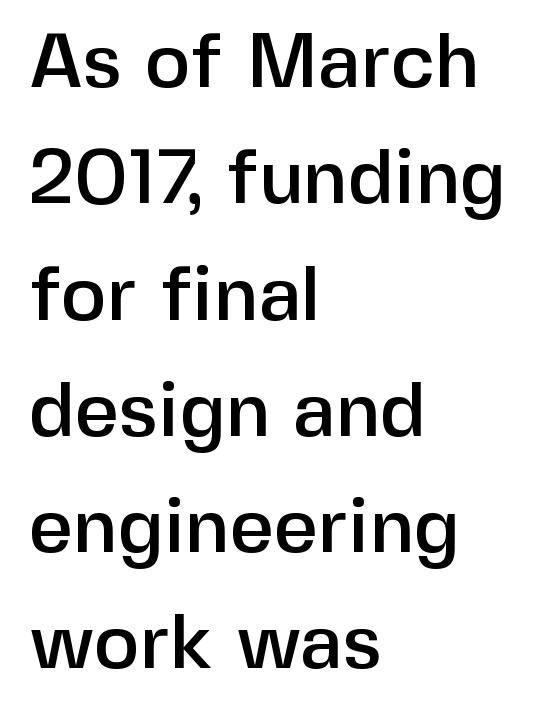
The image shows 77 px sans-serif type, upright; set left-aligned, normal line spacing (1.51x), normal letter spacing, not underlined; low stroke contrast and a medium x-height.
